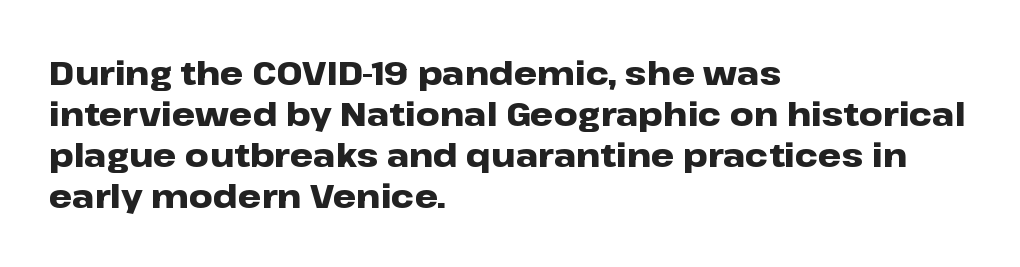
Q: Is the text bold? A: Yes.
Q: Is the text italic (slanted)? A: No, it is upright.
Q: Is the typeface a serif or a sans-serif typeface? A: Sans-serif.
Q: Is the text underlined? A: No.
Q: How is the paragraph aligned? A: Left-aligned.
Q: Is the spacing between letters normal or unusually wide? A: Normal.
Q: Width (condensed, normal, or wide)? A: Wide.
Q: Stroke contrast? A: Low.
Q: x-height? A: Medium.
Q: Monospaced? A: No.
